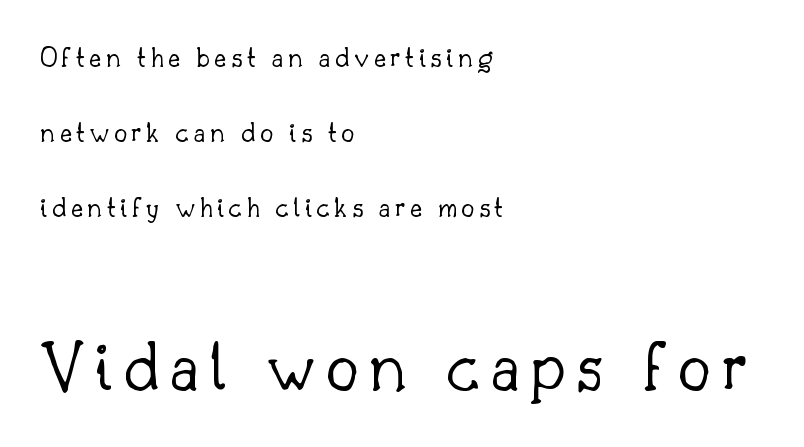
Descender tails drop into unmarked territory. Proportional: the letters do not fall into vertical columns. No italicization has been applied; the sample stays upright. Line starts are locked; line ends wander. Notice the wide empty band between every row — that's loose leading. Between these two stacked blocks, the lower one wins on size.
